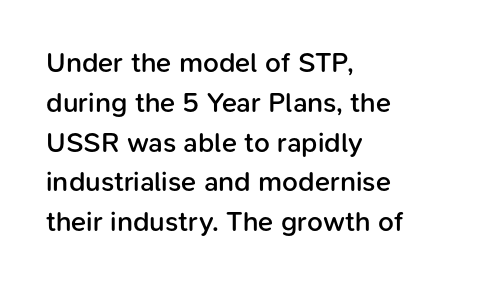
Q: Is the text bold? A: Semi-bold.
Q: Is the text italic (slanted)? A: No, it is upright.
Q: Is the typeface a serif or a sans-serif typeface? A: Sans-serif.
Q: Is the text underlined? A: No.
Q: How is the paragraph aligned? A: Left-aligned.
Q: Is the spacing between letters normal or unusually wide? A: Normal.
Q: Is the spacing between lines tight, normal or loose? A: Normal.
Q: Width (condensed, normal, or wide)? A: Normal.
Q: Stroke contrast? A: Low.
Q: x-height? A: Medium.
Q: Monospaced? A: No.
